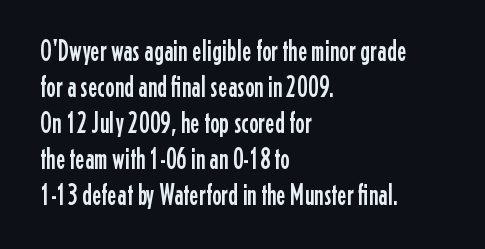
{"serif": "no", "italic": "no", "width": "condensed", "stroke_contrast": "low", "x_height": "medium", "monospaced": "no", "underline": "no", "align": "left", "line_spacing_ratio": 1.24, "letter_spacing": "normal", "letter_spacing_em": 0.0, "glyph_px": 29}
